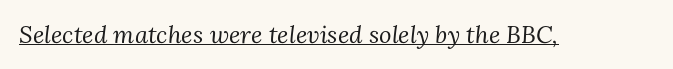
The image shows 24 px text type, italic (leaning right); set normal letter spacing, underlined.
